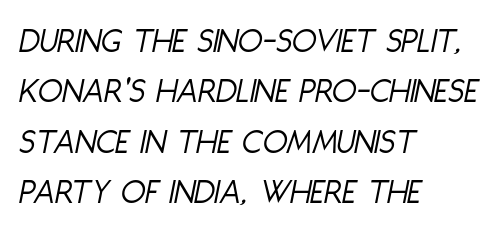
The type is set solid horizontally, with unmodified tracking. This rendering uses left alignment, leaving the right contour irregular. Line spacing here is normal. Slanted lettering throughout. A clean baseline with only descenders dipping below it. Weight class: somewhere from thin through regular.
